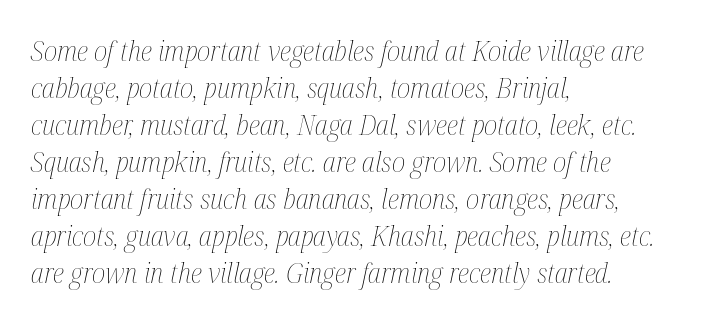
The line-height multiplier appears to be the usual default. The face used here has a pronounced slope to its letters. Note the varied advance widths — an 'i' is clearly narrower than an 'm'. Beneath every word, the page is bare. The rendering anchors every line to the left-hand side.
